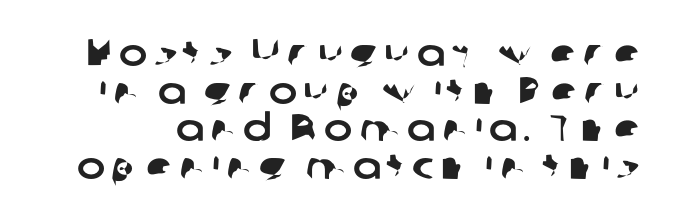
Q: Is the typeface a serif or a sans-serif typeface? A: Sans-serif.
Q: Is the text underlined? A: No.
Q: Is the spacing between lines tight, normal or loose? A: Tight.
Q: Width (condensed, normal, or wide)? A: Normal.
Q: Stroke contrast? A: Low.
Q: x-height? A: Medium.
Q: Monospaced? A: No.
